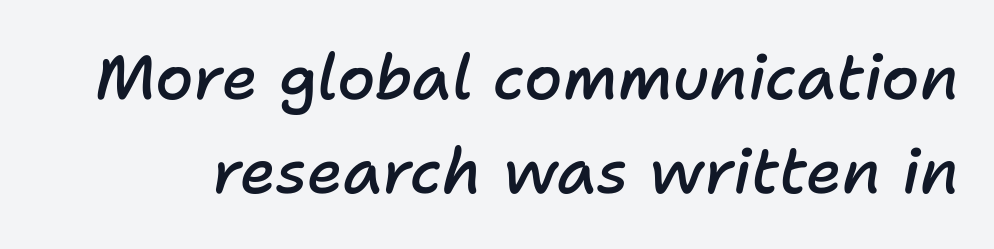
{"italic": "yes", "lean": "right", "slant_degrees": 11, "bold": "semi", "weight": "semibold", "width": "normal", "stroke_contrast": "low", "x_height": "medium", "monospaced": "no", "underline": "no", "line_spacing": "normal", "line_spacing_ratio": 1.52, "letter_spacing": "normal", "letter_spacing_em": 0.0, "glyph_px": 62}
